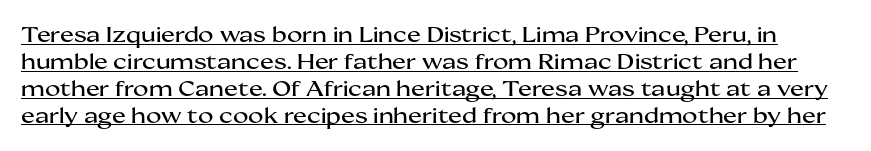
The image shows 21 px text type, upright; set normal line spacing (1.28x), normal letter spacing, underlined.
